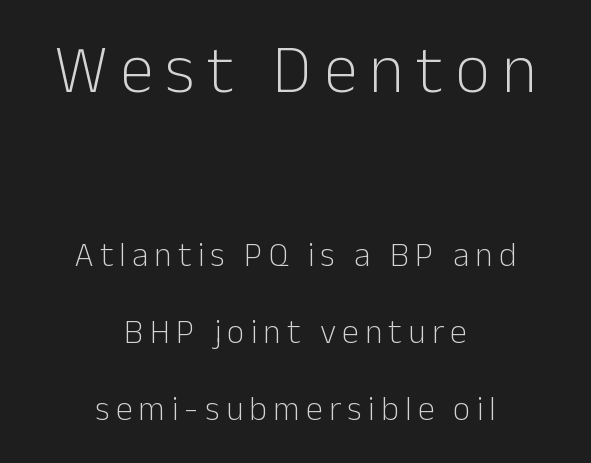
The image shows 68 px light sans-serif type, upright; set centered, loose line spacing (2.26x), not underlined; the first (top) block is 2.0x larger; low stroke contrast and a medium x-height.
